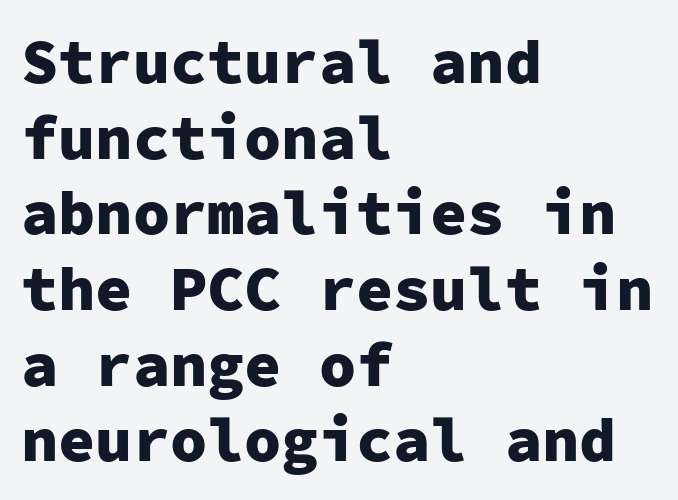
This sample has the even, mechanical cadence of fixed-width lettering. How heavy is the stroke? Heavy — this is a bold. Descender tails drop into unmarked territory. You can tell it's not italic because the verticals are truly vertical. The paragraph has a hard left edge and a soft right edge.
